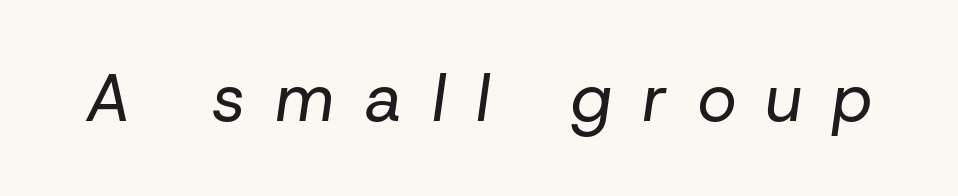
Q: Is the text bold? A: No.
Q: Is the text italic (slanted)? A: Yes, it leans right by about 8 degrees.
Q: Is the text underlined? A: No.
Q: Is the spacing between letters normal or unusually wide? A: Unusually wide.
Q: Width (condensed, normal, or wide)? A: Normal.
Q: Stroke contrast? A: Low.
Q: x-height? A: Medium.
Q: Monospaced? A: No.
